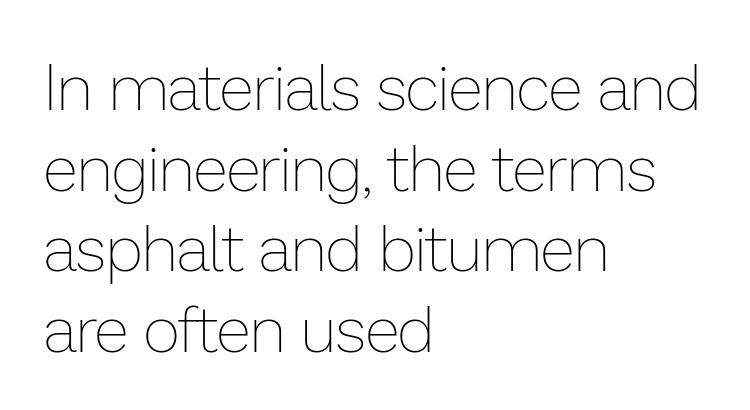
The image shows 64 px thin type, upright; set left-aligned, normal line spacing (1.26x), normal letter spacing, not underlined; low stroke contrast and a medium x-height.
